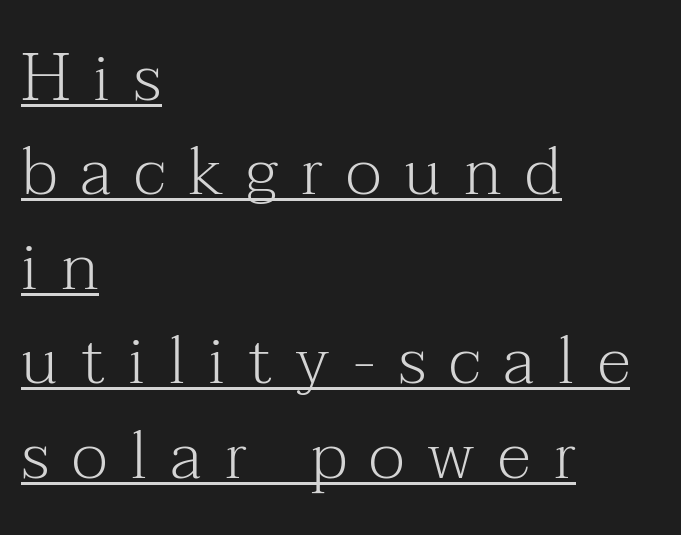
Is this a sans? No — the strokes have serifs. Baseline-to-baseline distance is the conventional proportion of letter height. Someone cranked the tracking dial way up on this one. Decoration check: the copy is underlined. All the whitespace from short lines collects on the right. Note the varied advance widths — an 'i' is clearly narrower than an 'm'.
